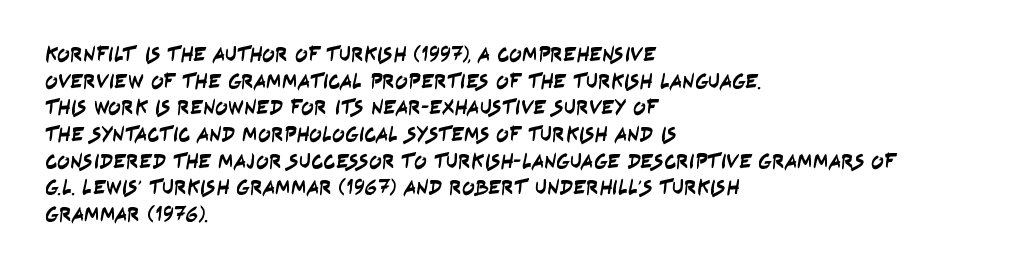
Q: Is the text underlined? A: No.
Q: How is the paragraph aligned? A: Left-aligned.
Q: Is the spacing between letters normal or unusually wide? A: Normal.
Q: Is the spacing between lines tight, normal or loose? A: Normal.
